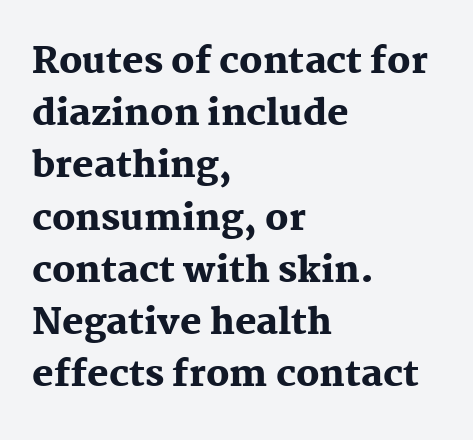
Q: Is the text bold? A: Yes.
Q: Is the text italic (slanted)? A: No, it is upright.
Q: Is the typeface a serif or a sans-serif typeface? A: Serif.
Q: Is the text underlined? A: No.
Q: How is the paragraph aligned? A: Left-aligned.
Q: Is the spacing between letters normal or unusually wide? A: Normal.
Q: Is the spacing between lines tight, normal or loose? A: Normal.
Q: Width (condensed, normal, or wide)? A: Normal.
Q: Stroke contrast? A: Medium.
Q: x-height? A: Medium.
Q: Monospaced? A: No.
